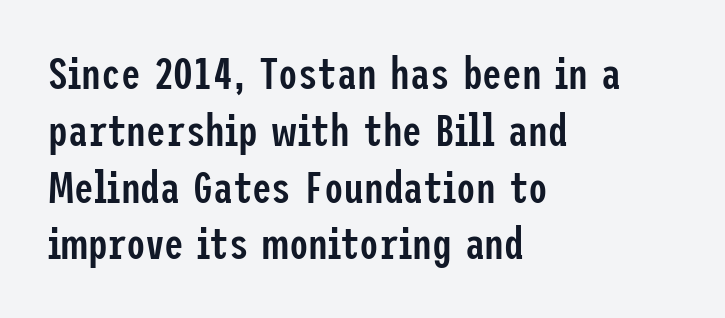
The image shows 44 px semibold, condensed sans-serif type, upright; set left-aligned, normal line spacing (1.29x), normal letter spacing, not underlined; low stroke contrast and a medium x-height.
